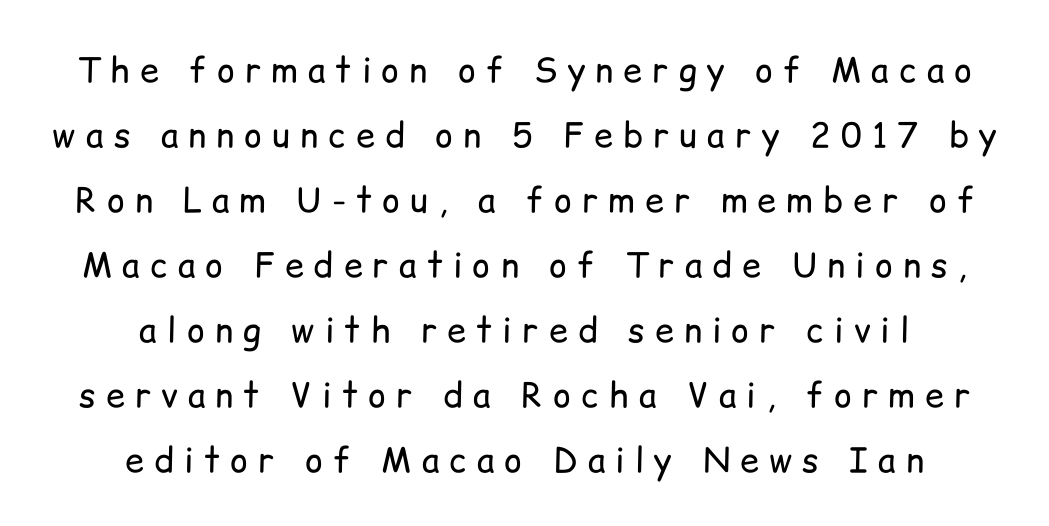
Q: Is the text bold? A: No.
Q: Is the text italic (slanted)? A: No, it is upright.
Q: Is the typeface a serif or a sans-serif typeface? A: Sans-serif.
Q: Is the text underlined? A: No.
Q: How is the paragraph aligned? A: Centered.
Q: Is the spacing between letters normal or unusually wide? A: Unusually wide.
Q: Is the spacing between lines tight, normal or loose? A: Loose.
Q: Width (condensed, normal, or wide)? A: Normal.
Q: Stroke contrast? A: Low.
Q: x-height? A: Medium.
Q: Monospaced? A: No.
